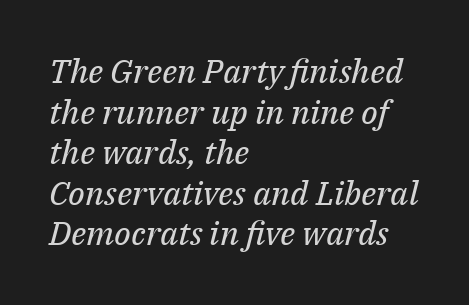
The image shows 33 px regular-weight serif type, italic (leaning right); set left-aligned, line spacing 1.23x, normal letter spacing, not underlined; medium stroke contrast and a medium x-height.
